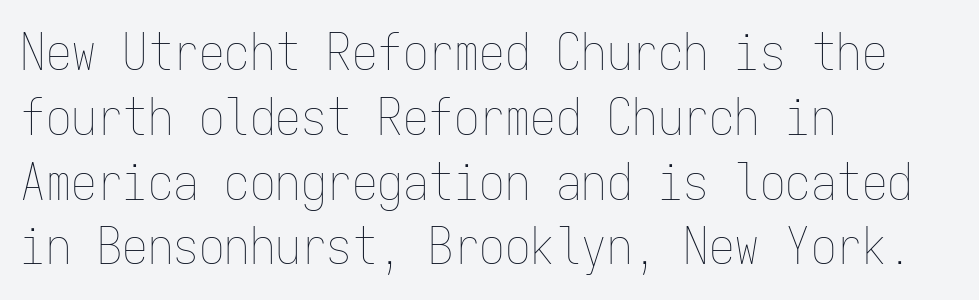
Plain, unruled lines of type. The letters stand straight up with perfectly vertical stems. Here the designer chose a console-style face with uniform glyph widths. Notice how descenders clear the ascenders below comfortably — that's standard leading. Caption: standard tracking, unaltered.
